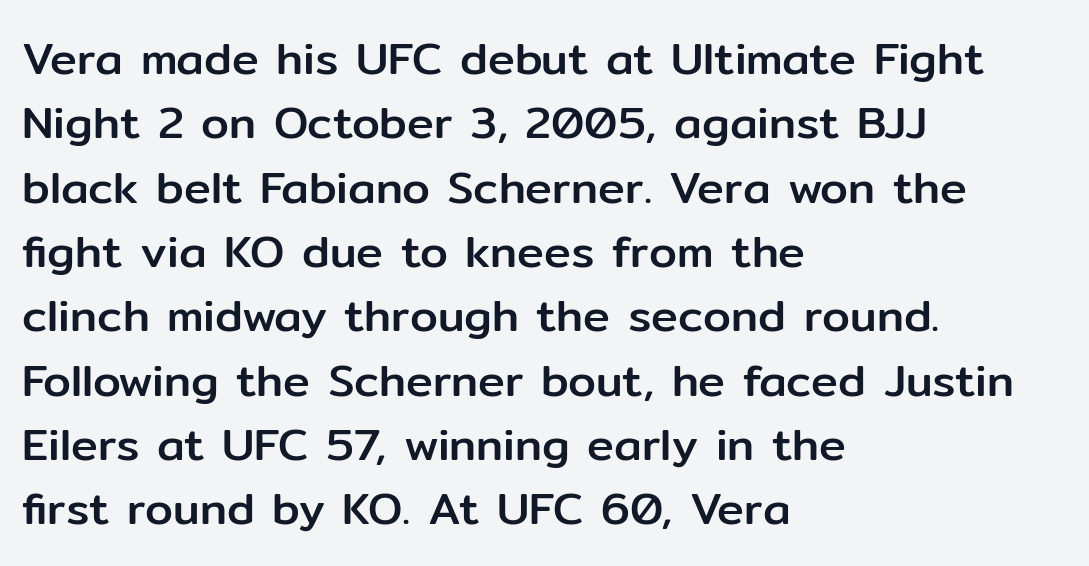
The image shows 45 px sans-serif type, upright; set left-aligned, normal line spacing (1.43x), normal letter spacing, not underlined; low stroke contrast and a medium x-height.
